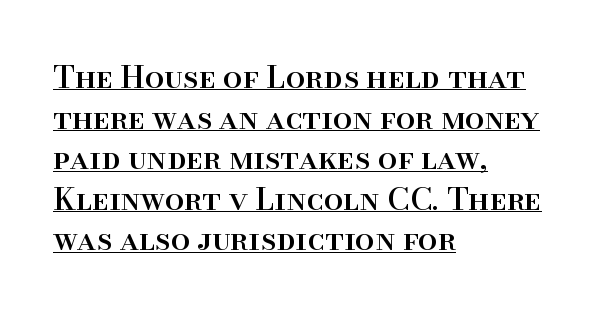
Q: Is the text italic (slanted)? A: No, it is upright.
Q: Is the typeface a serif or a sans-serif typeface? A: Serif.
Q: Is the text underlined? A: Yes.
Q: How is the paragraph aligned? A: Left-aligned.
Q: Is the spacing between letters normal or unusually wide? A: Normal.
Q: Is the spacing between lines tight, normal or loose? A: Normal.
Q: Width (condensed, normal, or wide)? A: Normal.
Q: Stroke contrast? A: High.
Q: x-height? A: Small.
Q: Monospaced? A: No.
